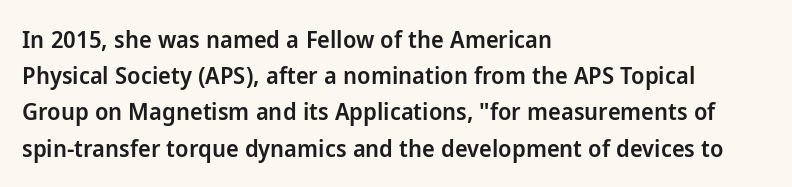
The image shows 24 px text type, upright; set left-aligned, normal line spacing (1.51x), normal letter spacing, not underlined.
